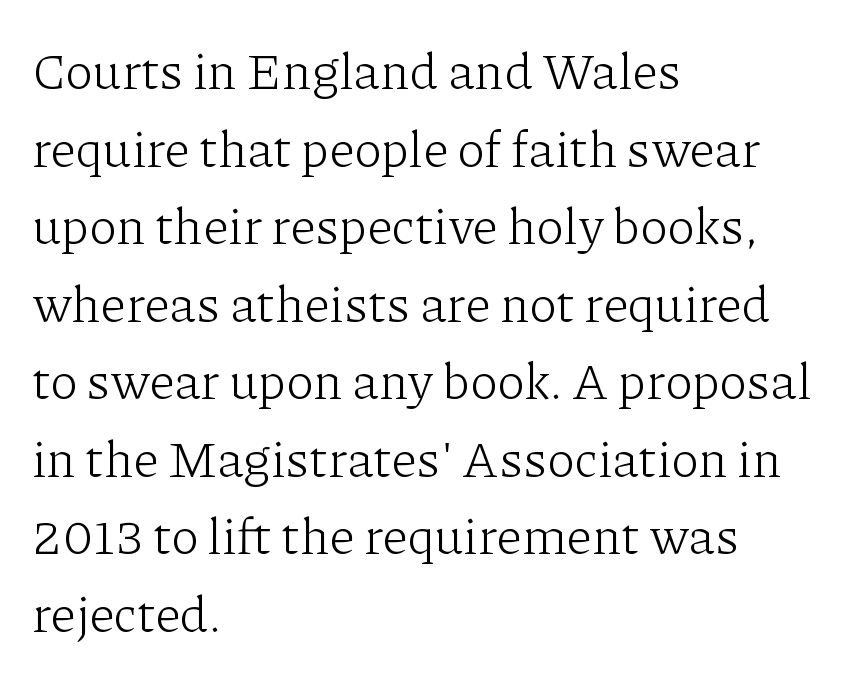
{"serif": "yes", "italic": "no", "bold": "no", "weight": "light", "width": "normal", "stroke_contrast": "low", "x_height": "medium", "monospaced": "no", "underline": "no", "align": "left", "line_spacing": "normal", "line_spacing_ratio": 1.52, "letter_spacing": "normal", "letter_spacing_em": 0.0, "glyph_px": 51}
